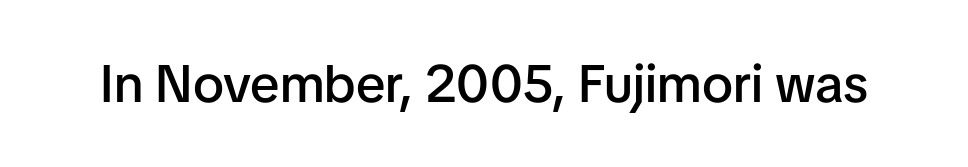
Q: Is the text bold? A: Semi-bold.
Q: Is the text italic (slanted)? A: No, it is upright.
Q: Is the typeface a serif or a sans-serif typeface? A: Sans-serif.
Q: Is the text underlined? A: No.
Q: Is the spacing between letters normal or unusually wide? A: Normal.
Q: Width (condensed, normal, or wide)? A: Normal.
Q: Stroke contrast? A: Low.
Q: x-height? A: Medium.
Q: Monospaced? A: No.
